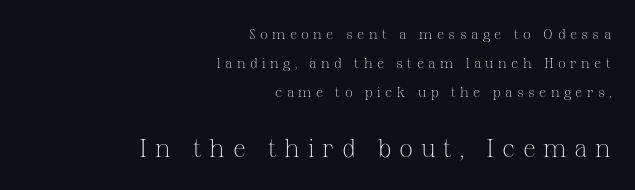
The image shows 25 px text type, upright; set right-aligned, loose line spacing (2.06x), unusually wide letter spacing (+0.31 em), not underlined; the second (bottom) block is 1.79x larger.
